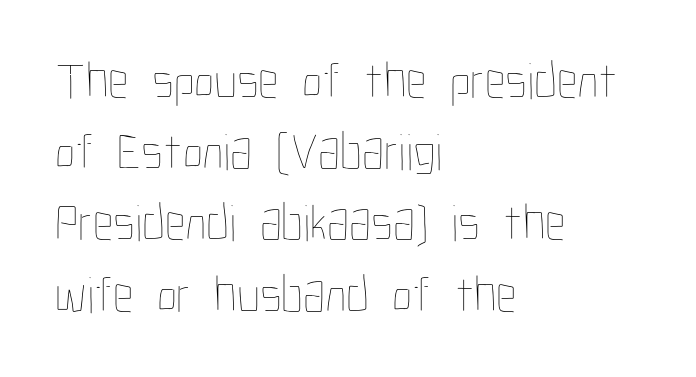
Is the letter spacing exaggerated? No — it looks like the ordinary default. Regular leading. The specimen omits any rule beneath the text block's lines. All the whitespace from short lines collects on the right. Spacing verdict: proportional, widths tailored to each character.
